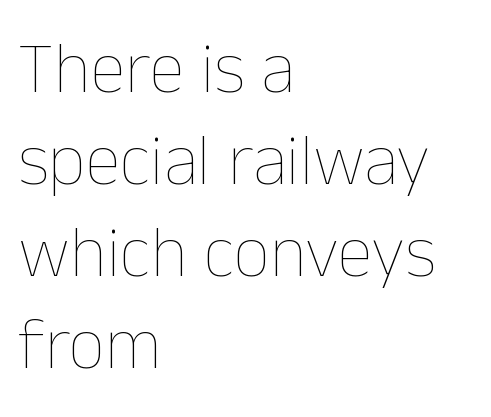
The image shows 72 px thin type, upright; set left-aligned, normal line spacing (1.28x), normal letter spacing, not underlined; low stroke contrast and a medium x-height.
